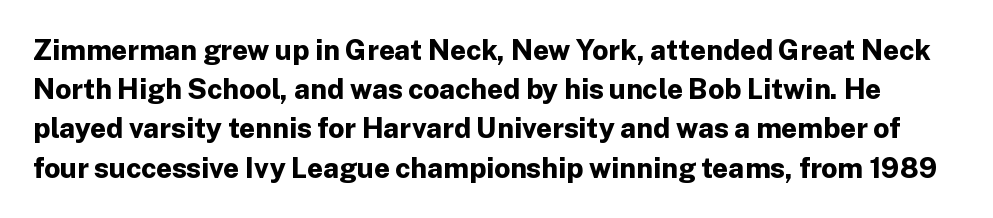
Q: Is the text bold? A: Yes.
Q: Is the text italic (slanted)? A: No, it is upright.
Q: Is the typeface a serif or a sans-serif typeface? A: Sans-serif.
Q: Is the text underlined? A: No.
Q: Is the spacing between letters normal or unusually wide? A: Normal.
Q: Is the spacing between lines tight, normal or loose? A: Normal.
Q: Width (condensed, normal, or wide)? A: Normal.
Q: Stroke contrast? A: Low.
Q: x-height? A: Medium.
Q: Monospaced? A: No.
